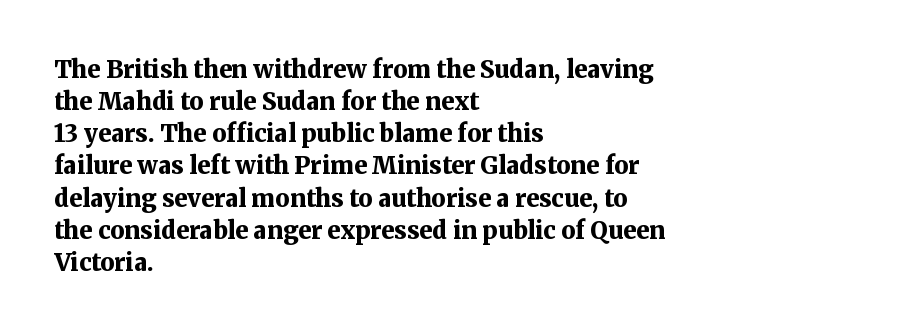
Heavy-handed strokes throughout: this text is bold. Ordinary non-slanted type is in use. The text block is weighted toward the left margin, trailing off unevenly rightward. Students, observe: this is what conventionally led text looks like. Students, note that the glyphs here touch the page at normal intervals. The words here are not underlined.
